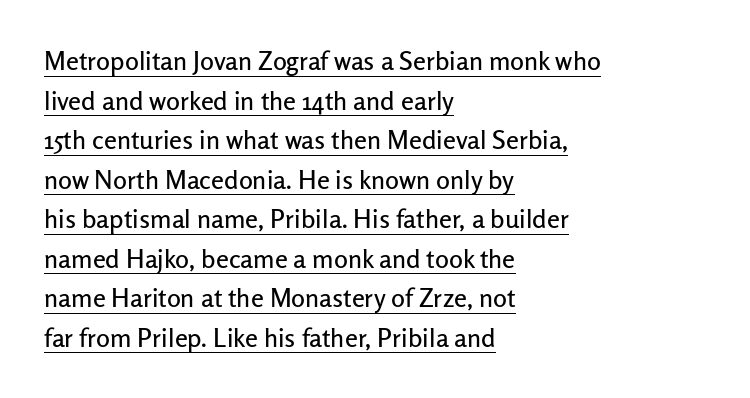
{"italic": "no", "underline": "yes", "align": "left", "line_spacing": "normal", "line_spacing_ratio": 1.52, "letter_spacing": "normal", "letter_spacing_em": 0.0, "glyph_px": 26}
